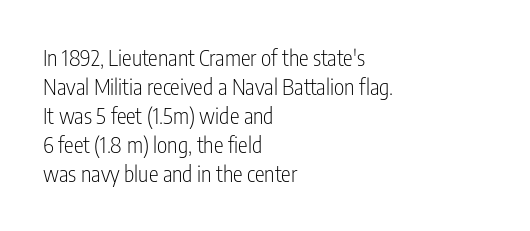
Q: Is the text bold? A: No.
Q: Is the text italic (slanted)? A: No, it is upright.
Q: Is the text underlined? A: No.
Q: How is the paragraph aligned? A: Left-aligned.
Q: Is the spacing between letters normal or unusually wide? A: Normal.
Q: Is the spacing between lines tight, normal or loose? A: Normal.
